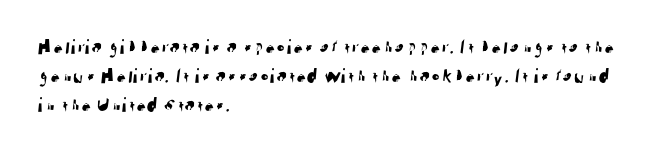
The area under the type is left untouched. In CSS terms this would be text-align: left. The lines sit at an ordinary, default distance from one another. The rendering keeps characters at their native spacing.
